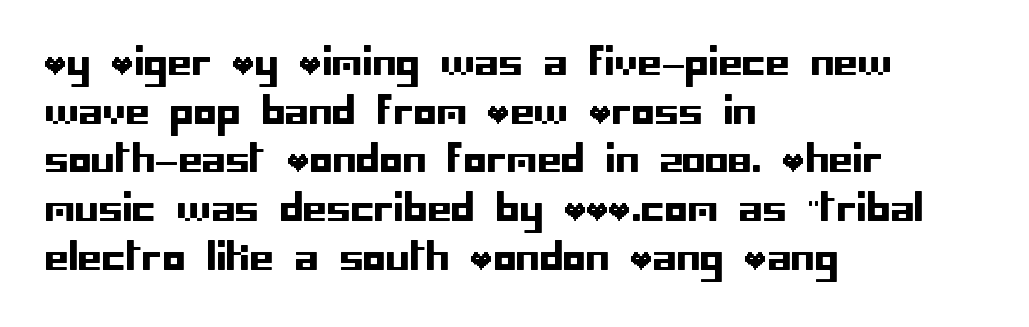
Q: Is the text italic (slanted)? A: No, it is upright.
Q: Is the typeface a serif or a sans-serif typeface? A: Sans-serif.
Q: Is the text underlined? A: No.
Q: How is the paragraph aligned? A: Left-aligned.
Q: Is the spacing between letters normal or unusually wide? A: Normal.
Q: Is the spacing between lines tight, normal or loose? A: Normal.
Q: Width (condensed, normal, or wide)? A: Normal.
Q: Stroke contrast? A: Low.
Q: x-height? A: Large.
